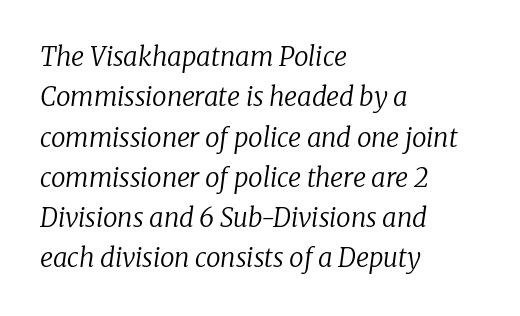
The image shows 26 px text type, italic (leaning right); set left-aligned, normal line spacing (1.55x), normal letter spacing, not underlined.
